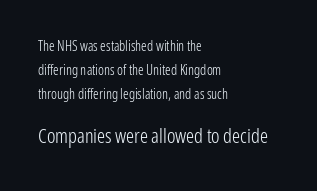
The image shows 20 px text type, upright; set left-aligned, normal line spacing (1.7x), normal letter spacing, not underlined; the second (bottom) block is 1.43x larger.
